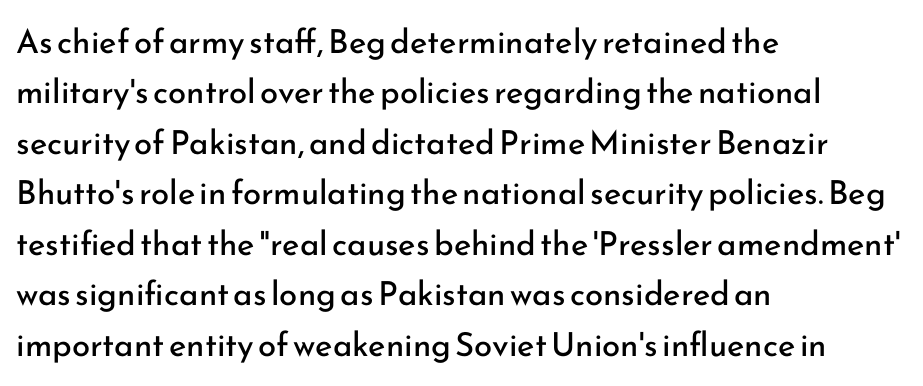
Summary of weight: not heavy and not bold. Do the characters align in a grid? No, the font is proportional. Quick note: underline off. Glyph-to-glyph distance matches everyday printed text. Vertically, the passage feels balanced, rows spaced as you'd expect.
